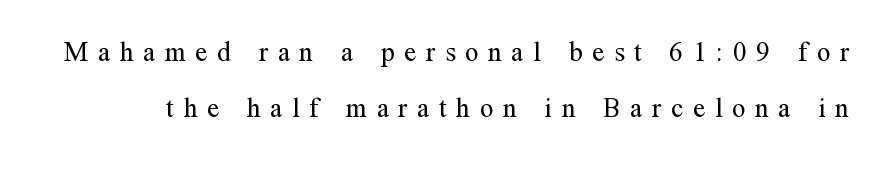
The area under the type is left untouched. Horizontal bands of white between lines are thick stripes. The tracking jumps out immediately: characters are airy and widely separated. Is this a heavy cut? Hardly; it is regular or lighter. The letters stand upright; this is a roman face.
